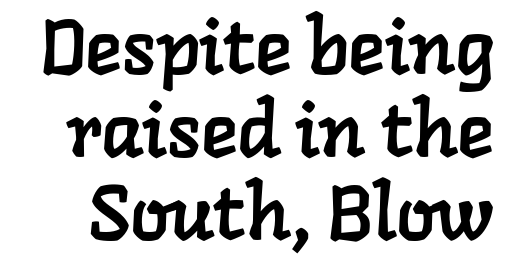
{"serif": "yes", "width": "normal", "stroke_contrast": "low", "x_height": "medium", "monospaced": "no", "underline": "no", "line_spacing": "tight", "line_spacing_ratio": 1.08, "letter_spacing": "normal", "letter_spacing_em": 0.0, "glyph_px": 77}
